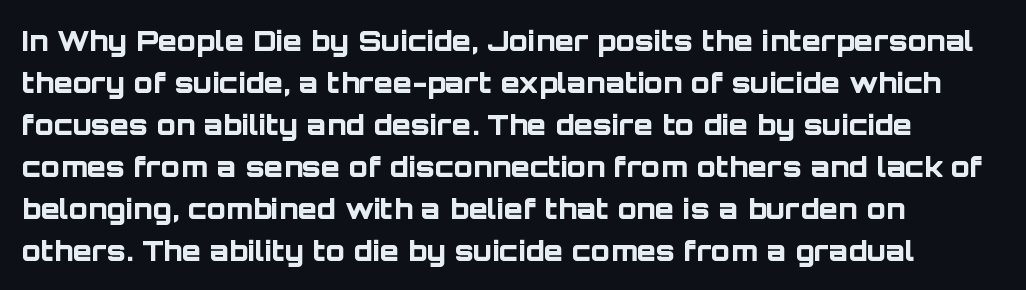
The image shows 28 px bold sans-serif type, upright; set left-aligned, normal line spacing (1.5x), normal letter spacing, not underlined; low stroke contrast and a large x-height.
